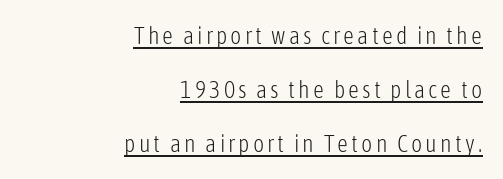
Underlined type. Leading: increased. This sample is right-justified, so line beginnings fall wherever the words allow. Caption: face not bold, strokes unweighted. The letters stand upright; this is a roman face.
